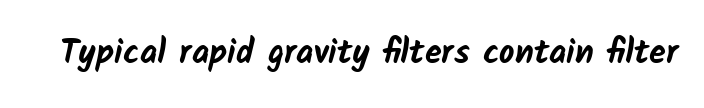
This rendering employs a face without finishing strokes, i.e., a sans-serif. Every letter is thick-stroked: bold, no question. How are the letters spaced? Ordinarily, with no added tracking. Varying glyph widths throughout — classic text-font behaviour.
